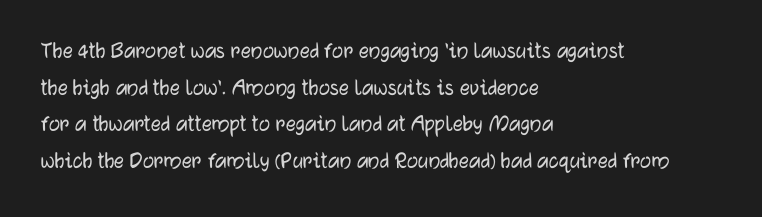
The image shows 25 px text type, upright; set left-aligned, normal line spacing (1.47x), normal letter spacing, not underlined.
